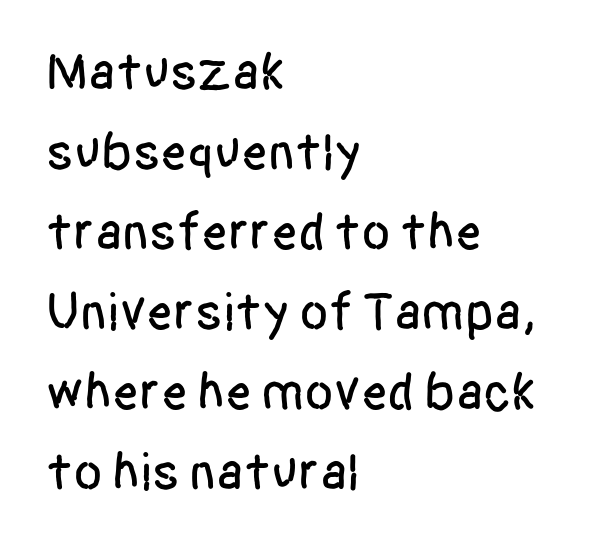
The image shows 53 px condensed sans-serif type, upright; set left-aligned, normal line spacing (1.51x), normal letter spacing, not underlined; low stroke contrast and a large x-height.
